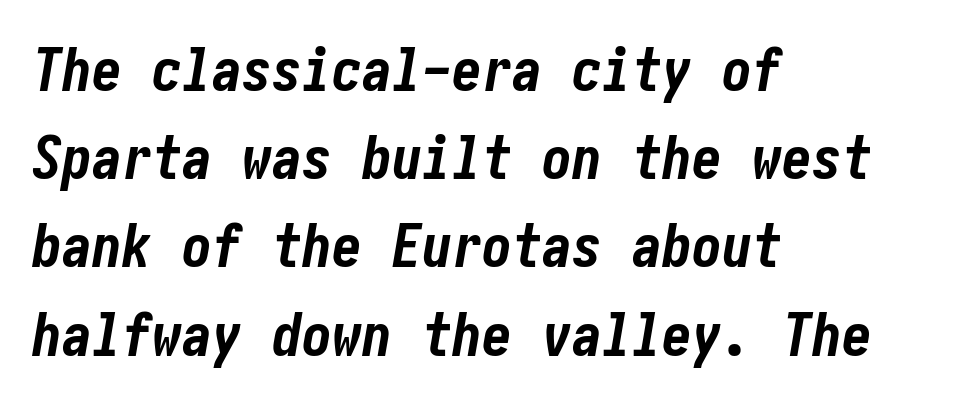
Q: Is the text bold? A: Yes.
Q: Is the text italic (slanted)? A: Yes, it leans right by about 10 degrees.
Q: Is the text underlined? A: No.
Q: How is the paragraph aligned? A: Left-aligned.
Q: Is the spacing between letters normal or unusually wide? A: Normal.
Q: Is the spacing between lines tight, normal or loose? A: Normal.
Q: Width (condensed, normal, or wide)? A: Condensed.
Q: Stroke contrast? A: Low.
Q: x-height? A: Medium.
